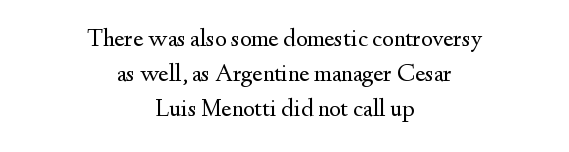
Q: Is the text bold? A: No.
Q: Is the text italic (slanted)? A: No, it is upright.
Q: Is the text underlined? A: No.
Q: How is the paragraph aligned? A: Centered.
Q: Is the spacing between letters normal or unusually wide? A: Normal.
Q: Is the spacing between lines tight, normal or loose? A: Normal.
